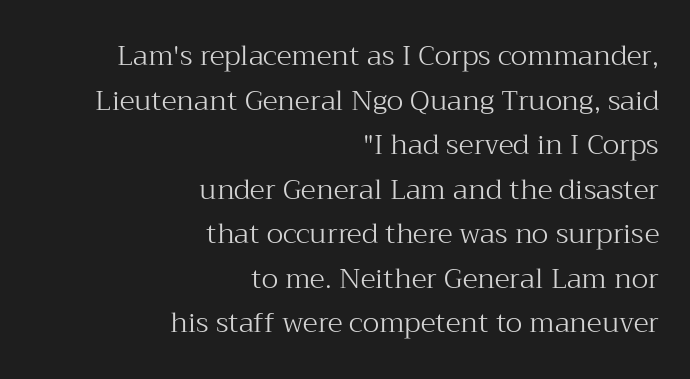
The text was rendered using a seriffed face with decorative stroke endings. The letters advance in unequal steps, a hallmark of proportional type. The glyphs are unaccompanied by any horizontal stroke below them. The block of text has a typical density, with ordinary space between rows.
